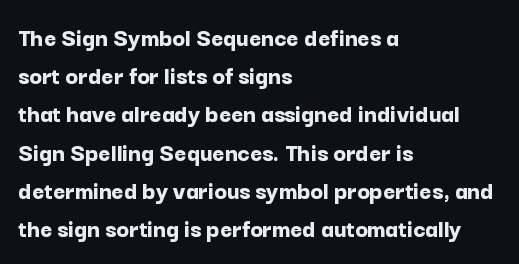
{"italic": "no", "bold": "yes", "underline": "no", "align": "left", "line_spacing": "normal", "line_spacing_ratio": 1.47, "letter_spacing": "normal", "letter_spacing_em": 0.0, "glyph_px": 26}
